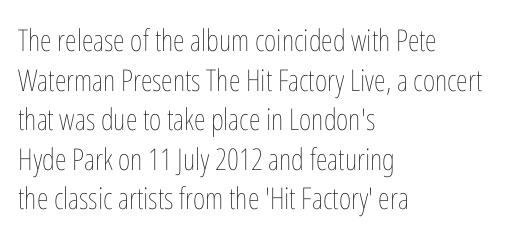
Looks like regular typesetting: each glyph gets only the width it needs. One glance says typical: line gaps are just what's usual. Descenders hang freely into open space. Unbolded letterforms with no extra heft. Italic: no, the glyphs are upright roman. Glyph-to-glyph distance matches everyday printed text.
